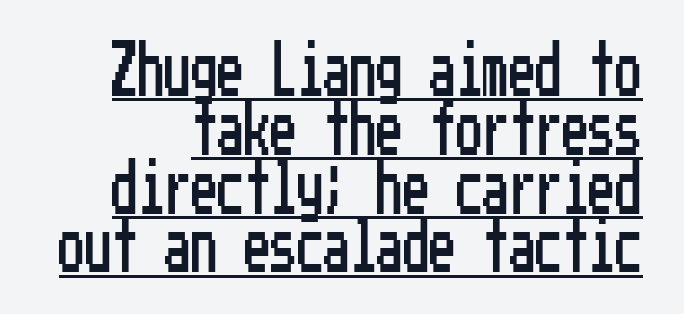
Somebody hit Ctrl+U on this one — the words are underlined. These lines are composed in type without serifs. These lines keep a tight, regular rhythm from letter to letter. The lettering stays uniformly vertical, giving the passage a roman look. The block of text is dense from top to bottom, with scant space between rows.
